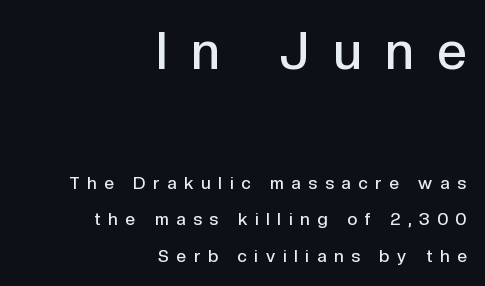
These lines are composed in type without serifs. Baseline-to-baseline distance is far greater than the letter height. The face used here is rendered with a markedly widened letterfit. Vertical strokes here are truly vertical. Horizontally, the lines are justified to the trailing edge only. Descender tails drop into unmarked territory.
